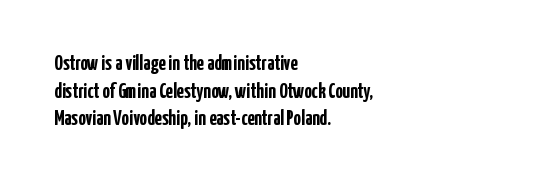
Q: Is the text bold? A: Yes.
Q: Is the text italic (slanted)? A: No, it is upright.
Q: Is the text underlined? A: No.
Q: How is the paragraph aligned? A: Left-aligned.
Q: Is the spacing between letters normal or unusually wide? A: Normal.
Q: Is the spacing between lines tight, normal or loose? A: Normal.
